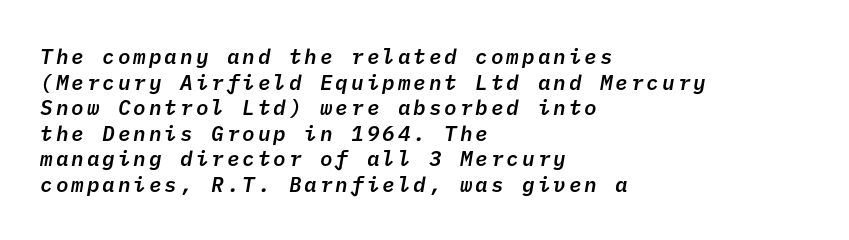
{"bold": "semi", "underline": "no", "align": "left", "line_spacing_ratio": 1.22, "glyph_px": 21}
